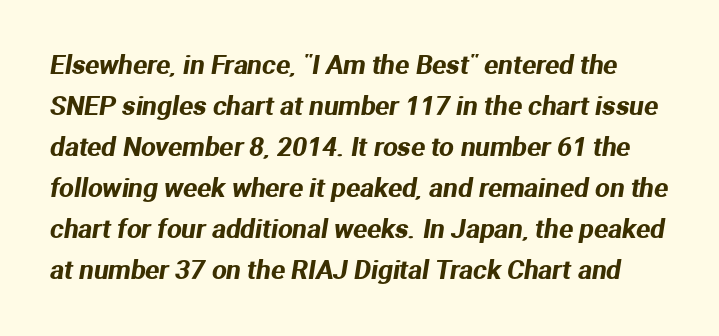
Q: Is the text underlined? A: No.
Q: Is the spacing between letters normal or unusually wide? A: Normal.
Q: Is the spacing between lines tight, normal or loose? A: Normal.
